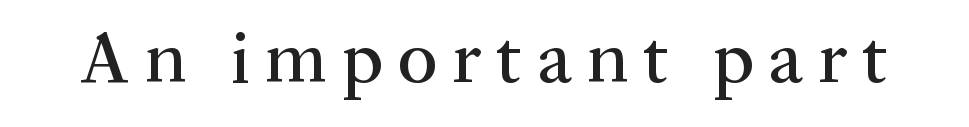
Descender tails drop into unmarked territory. The axis of the letterforms is exactly vertical. The line texture is sparse and dotted thanks to wide tracking. Each letter keeps its own natural width here, so spacing adapts to shape.
